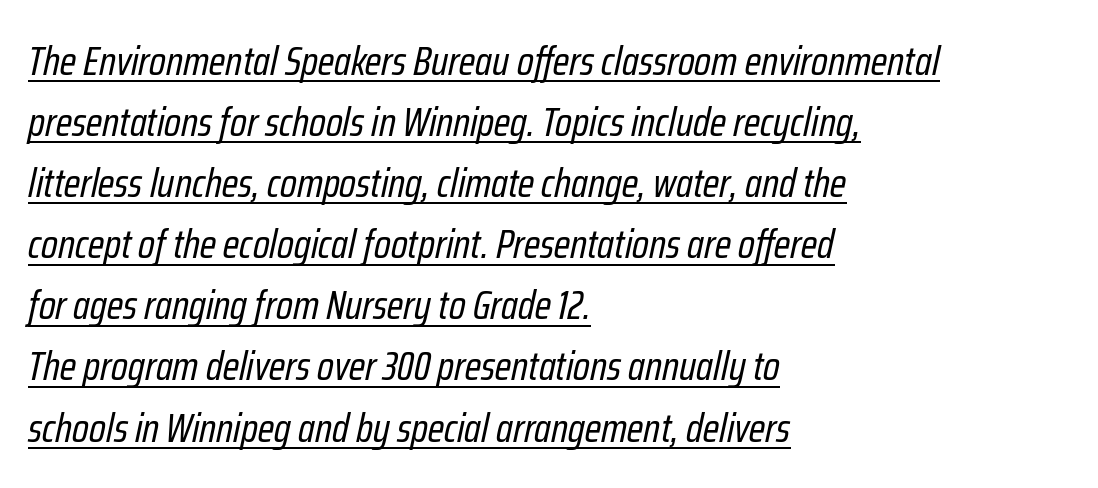
Which margin do the lines hug? The left one — the right edge is uneven. Notice how the stems are inclined rather than vertical — that's the hallmark of italics. Short note: letters normally spaced. Evenly set lines give the paragraph a standard silhouette.
